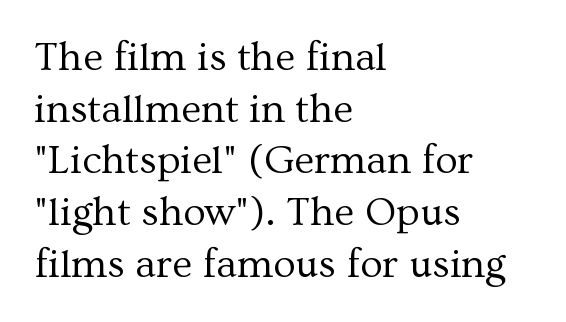
Q: Is the text bold? A: No.
Q: Is the text italic (slanted)? A: No, it is upright.
Q: Is the typeface a serif or a sans-serif typeface? A: Serif.
Q: Is the text underlined? A: No.
Q: How is the paragraph aligned? A: Left-aligned.
Q: Is the spacing between letters normal or unusually wide? A: Normal.
Q: Is the spacing between lines tight, normal or loose? A: Normal.
Q: Width (condensed, normal, or wide)? A: Normal.
Q: Stroke contrast? A: Medium.
Q: x-height? A: Medium.
Q: Monospaced? A: No.
